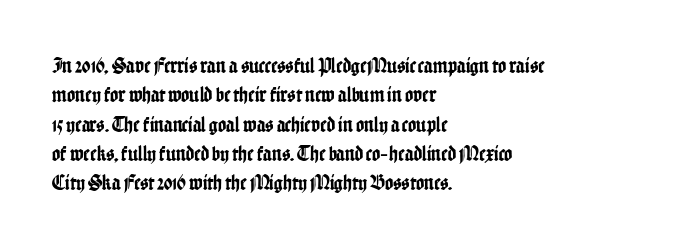
The image shows 22 px text type, upright; set left-aligned, normal line spacing (1.33x), normal letter spacing, not underlined.
